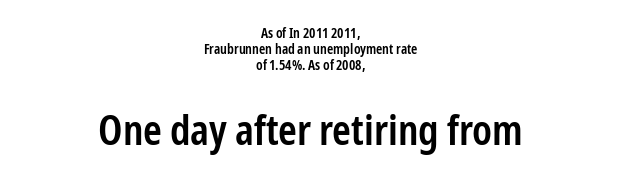
Whoever set this chose condensed vertical rhythm over breathing room. I'd call this a sans setting — the letters go barefoot. The baseline area is clear. No italicization has been applied; the sample stays upright. Do the characters align in a grid? No, the font is proportional.
